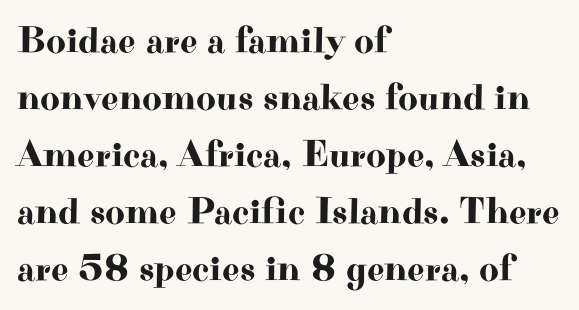
Q: Is the text italic (slanted)? A: No, it is upright.
Q: Is the typeface a serif or a sans-serif typeface? A: Serif.
Q: Is the text underlined? A: No.
Q: How is the paragraph aligned? A: Left-aligned.
Q: Is the spacing between letters normal or unusually wide? A: Normal.
Q: Is the spacing between lines tight, normal or loose? A: Normal.
Q: Width (condensed, normal, or wide)? A: Wide.
Q: Stroke contrast? A: High.
Q: x-height? A: Small.
Q: Monospaced? A: No.
